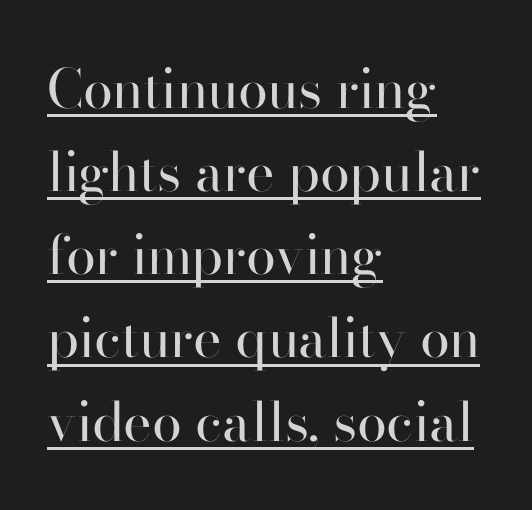
Vertical strokes here are truly vertical. The compositor pushed each line to the left boundary. This block has exactly the height ordinary leading produces. Varying glyph widths throughout — classic text-font behaviour. Letters have the restrained weight of plain body copy at most.
